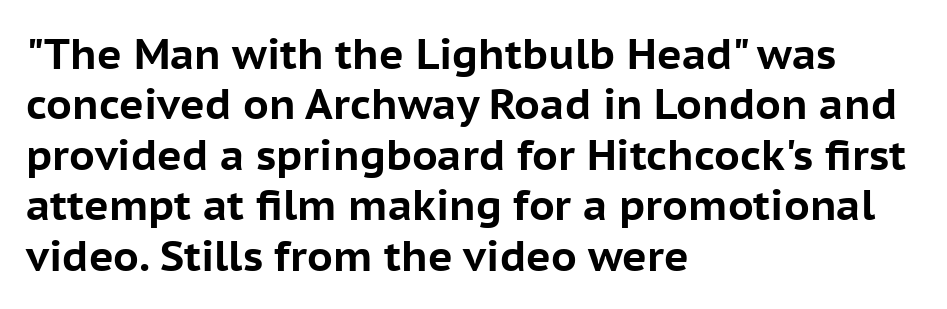
Q: Is the text bold? A: Yes.
Q: Is the text italic (slanted)? A: No, it is upright.
Q: Is the typeface a serif or a sans-serif typeface? A: Sans-serif.
Q: Is the text underlined? A: No.
Q: How is the paragraph aligned? A: Left-aligned.
Q: Is the spacing between letters normal or unusually wide? A: Normal.
Q: Width (condensed, normal, or wide)? A: Normal.
Q: Stroke contrast? A: Low.
Q: x-height? A: Medium.
Q: Monospaced? A: No.
